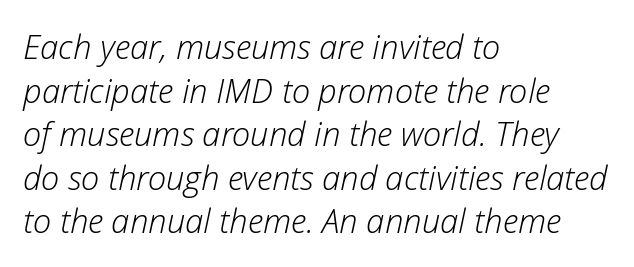
Q: Is the text bold? A: No.
Q: Is the text italic (slanted)? A: Yes, it leans right by about 12 degrees.
Q: Is the text underlined? A: No.
Q: How is the paragraph aligned? A: Left-aligned.
Q: Is the spacing between letters normal or unusually wide? A: Normal.
Q: Is the spacing between lines tight, normal or loose? A: Normal.
Q: Width (condensed, normal, or wide)? A: Normal.
Q: Stroke contrast? A: Low.
Q: x-height? A: Medium.
Q: Monospaced? A: No.
